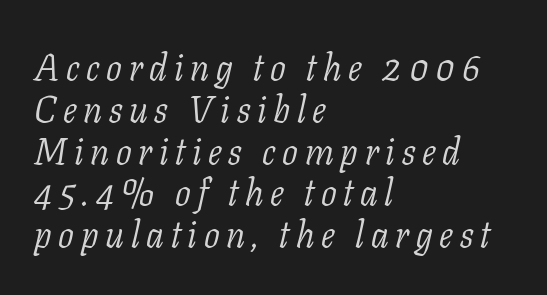
Think of a printed novel: that variable character pitch is what you see here. The compositor pushed each line to the left boundary. The specimen reads as italic at a glance. A light-to-regular cut is what we see here. Only glyphs here, with clear space below each row. The line-height multiplier appears low, near solid setting.
